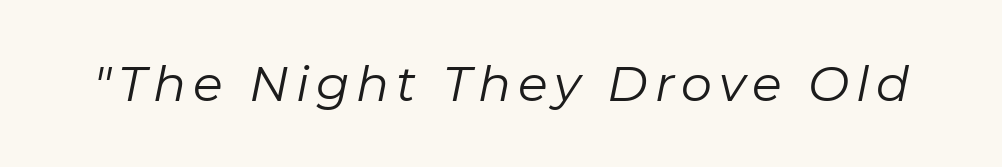
Q: Is the text bold? A: No.
Q: Is the text italic (slanted)? A: Yes, it leans right by about 11 degrees.
Q: Is the text underlined? A: No.
Q: Width (condensed, normal, or wide)? A: Normal.
Q: Stroke contrast? A: Low.
Q: x-height? A: Medium.
Q: Monospaced? A: No.
